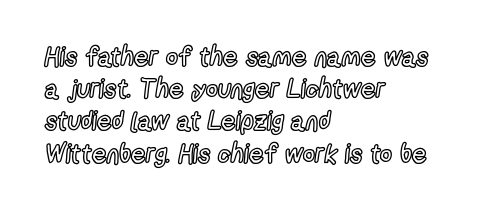
{"underline": "no", "align": "left", "line_spacing_ratio": 1.24, "letter_spacing": "normal", "letter_spacing_em": 0.0, "glyph_px": 26}
